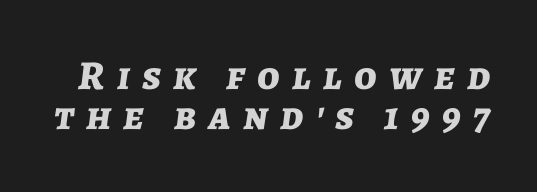
Is the letter spacing exaggerated? Yes — the characters are pushed far apart. Descenders are the only things crossing below the line. Do the characters align in a grid? No, the font is proportional. An italicized treatment has been applied to the whole sample. One glance says dense: line gaps are narrower than usual. A dark, heavy texture on the line: the type is bold.
